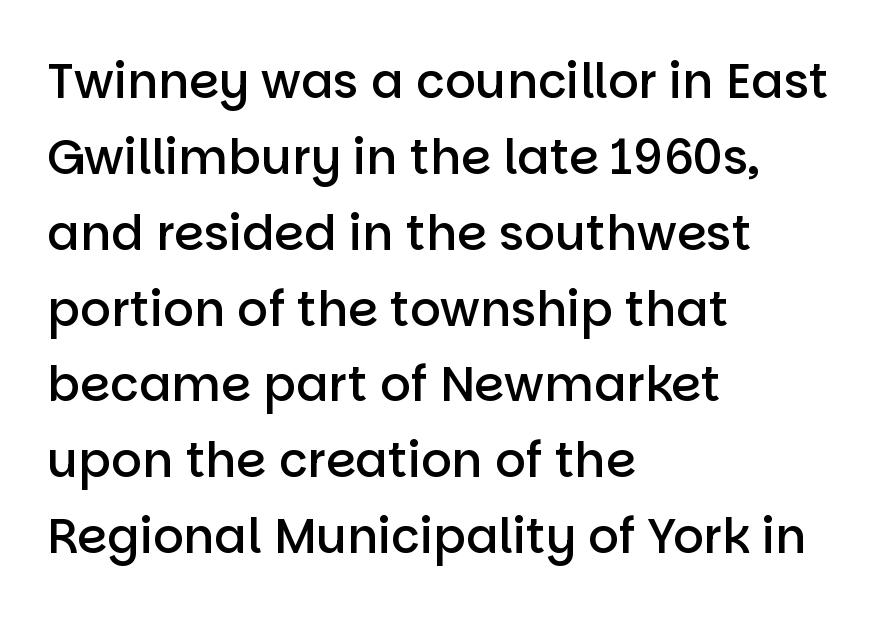
Any mark beneath the type? The region is blank. The horizontal fit of the characters is conventional and even. You could not count columns in this text — the font is proportionally spaced. The lines sit at an ordinary, default distance from one another.
